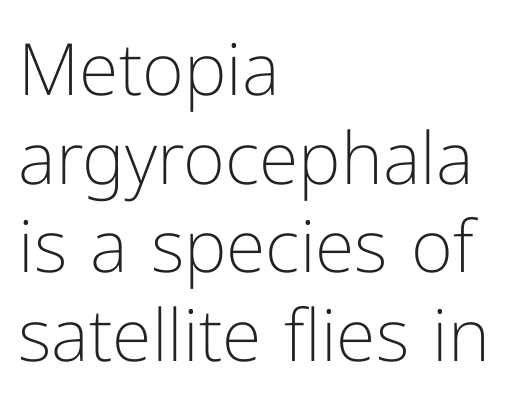
Q: Is the text bold? A: No.
Q: Is the text italic (slanted)? A: No, it is upright.
Q: Is the typeface a serif or a sans-serif typeface? A: Sans-serif.
Q: Is the text underlined? A: No.
Q: How is the paragraph aligned? A: Left-aligned.
Q: Is the spacing between letters normal or unusually wide? A: Normal.
Q: Width (condensed, normal, or wide)? A: Normal.
Q: Stroke contrast? A: Low.
Q: x-height? A: Medium.
Q: Monospaced? A: No.
